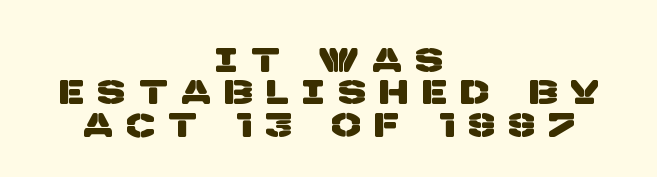
{"serif": "no", "width": "normal", "stroke_contrast": "low", "x_height": "large", "monospaced": "no", "underline": "no", "align": "center", "line_spacing": "tight", "line_spacing_ratio": 0.95, "letter_spacing": "wide", "letter_spacing_em": 0.43, "glyph_px": 34}
